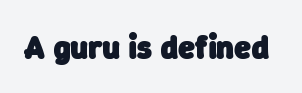
{"serif": "no", "bold": "yes", "weight": "heavy", "width": "normal", "stroke_contrast": "low", "x_height": "medium", "monospaced": "no", "underline": "no", "letter_spacing": "normal", "letter_spacing_em": 0.0, "glyph_px": 33}
